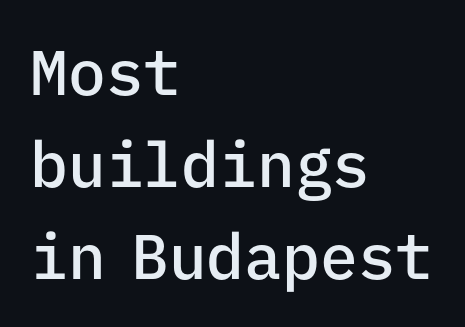
Q: Is the text bold? A: Semi-bold.
Q: Is the text italic (slanted)? A: No, it is upright.
Q: Is the typeface a serif or a sans-serif typeface? A: Sans-serif.
Q: Is the text underlined? A: No.
Q: How is the paragraph aligned? A: Left-aligned.
Q: Is the spacing between letters normal or unusually wide? A: Normal.
Q: Is the spacing between lines tight, normal or loose? A: Normal.
Q: Width (condensed, normal, or wide)? A: Normal.
Q: Stroke contrast? A: Low.
Q: x-height? A: Medium.
Q: Monospaced? A: Yes.
